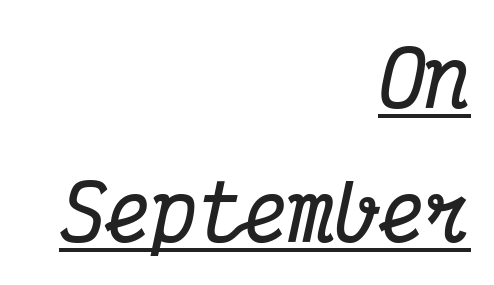
The image shows 76 px bold, condensed serif type, italic (leaning right), monospaced; set right-aligned, line spacing 1.76x, normal letter spacing, underlined; medium stroke contrast and a medium x-height.
